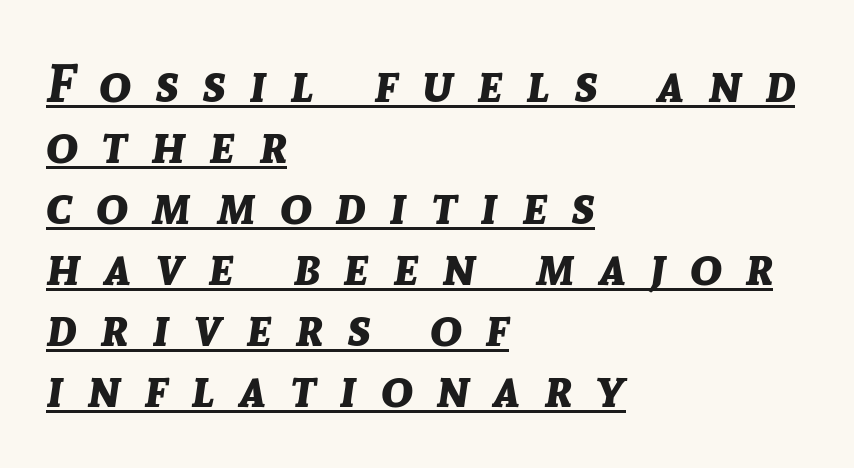
Q: Is the text bold? A: Yes.
Q: Is the text italic (slanted)? A: Yes, it leans right by about 8 degrees.
Q: Is the text underlined? A: Yes.
Q: How is the paragraph aligned? A: Left-aligned.
Q: Is the spacing between letters normal or unusually wide? A: Unusually wide.
Q: Is the spacing between lines tight, normal or loose? A: Tight.
Q: Width (condensed, normal, or wide)? A: Normal.
Q: Stroke contrast? A: Low.
Q: x-height? A: Medium.
Q: Monospaced? A: No.
